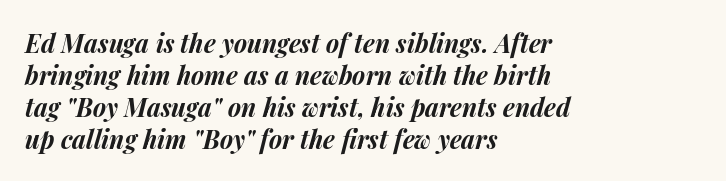
{"italic": "yes", "lean": "right", "slant_degrees": 14, "bold": "yes", "underline": "no", "align": "left", "line_spacing": "normal", "line_spacing_ratio": 1.28, "letter_spacing": "normal", "letter_spacing_em": 0.0, "glyph_px": 25}
